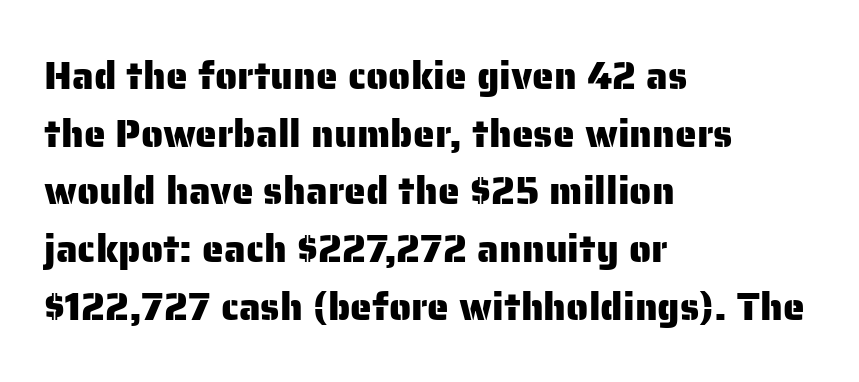
Q: Is the text italic (slanted)? A: No, it is upright.
Q: Is the typeface a serif or a sans-serif typeface? A: Sans-serif.
Q: Is the text underlined? A: No.
Q: How is the paragraph aligned? A: Left-aligned.
Q: Is the spacing between letters normal or unusually wide? A: Normal.
Q: Is the spacing between lines tight, normal or loose? A: Normal.
Q: Width (condensed, normal, or wide)? A: Normal.
Q: Stroke contrast? A: Low.
Q: x-height? A: Medium.
Q: Monospaced? A: No.
